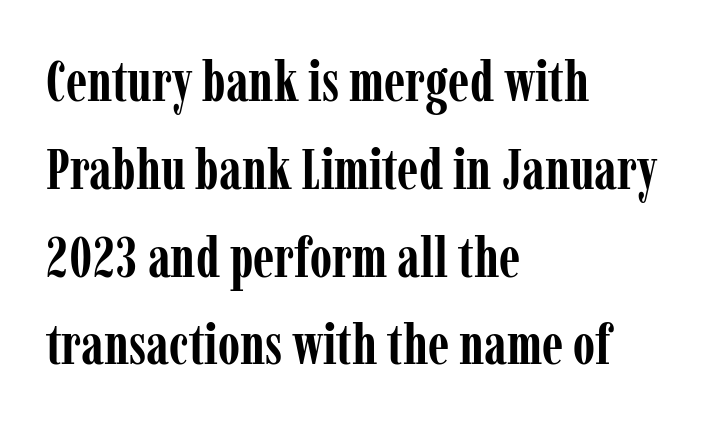
Q: Is the text bold? A: Yes.
Q: Is the text italic (slanted)? A: No, it is upright.
Q: Is the typeface a serif or a sans-serif typeface? A: Serif.
Q: Is the text underlined? A: No.
Q: How is the paragraph aligned? A: Left-aligned.
Q: Is the spacing between letters normal or unusually wide? A: Normal.
Q: Is the spacing between lines tight, normal or loose? A: Normal.
Q: Width (condensed, normal, or wide)? A: Condensed.
Q: Stroke contrast? A: Low.
Q: x-height? A: Medium.
Q: Monospaced? A: No.
